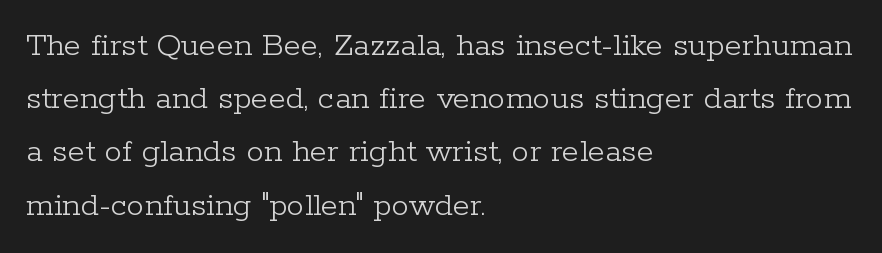
Spacing verdict: proportional, widths tailored to each character. The strokes carry an ordinary text weight at most. A roman cut, with each character standing at attention. Leading matches the norm, producing a regular column.
